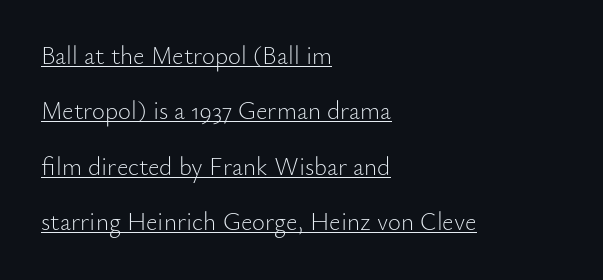
Q: Is the text bold? A: No.
Q: Is the text italic (slanted)? A: No, it is upright.
Q: Is the text underlined? A: Yes.
Q: How is the paragraph aligned? A: Left-aligned.
Q: Is the spacing between letters normal or unusually wide? A: Normal.
Q: Is the spacing between lines tight, normal or loose? A: Loose.
